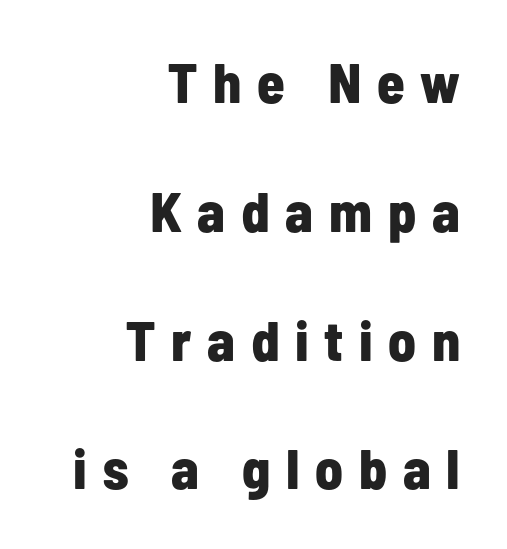
The image shows 56 px bold, condensed sans-serif type, upright; set right-aligned, loose line spacing (2.3x), unusually wide letter spacing (+0.28 em), not underlined; low stroke contrast and a medium x-height.
